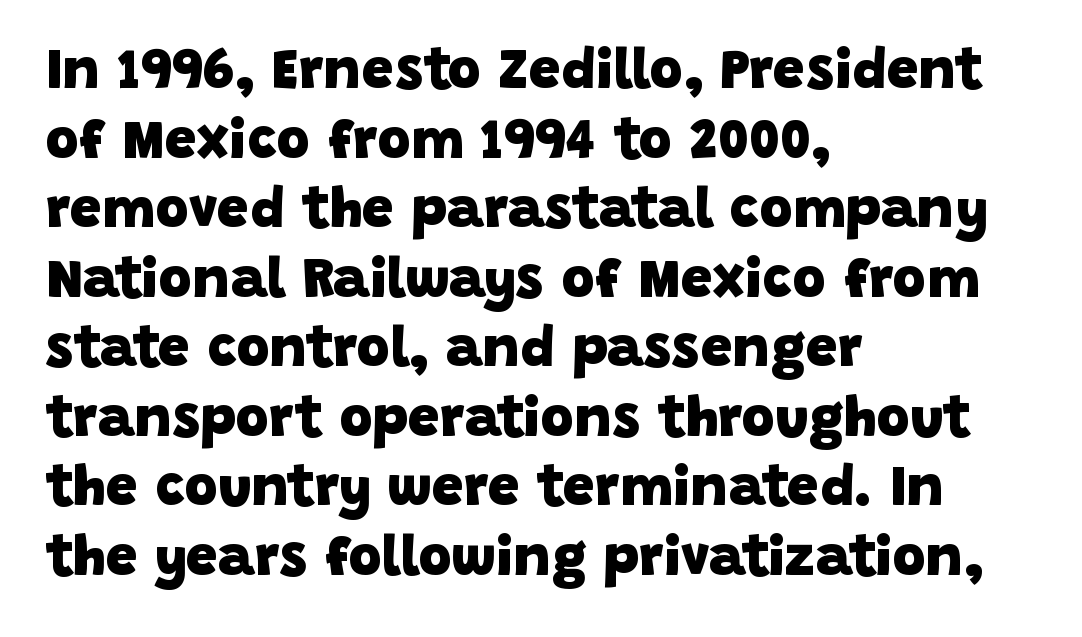
Q: Is the text bold? A: Yes.
Q: Is the typeface a serif or a sans-serif typeface? A: Sans-serif.
Q: Is the text underlined? A: No.
Q: How is the paragraph aligned? A: Left-aligned.
Q: Is the spacing between letters normal or unusually wide? A: Normal.
Q: Width (condensed, normal, or wide)? A: Normal.
Q: Stroke contrast? A: Low.
Q: x-height? A: Large.
Q: Monospaced? A: No.
